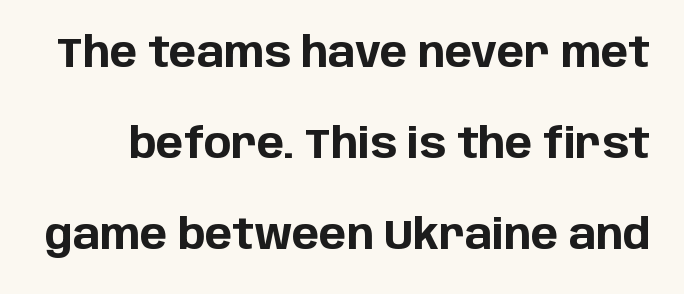
{"serif": "no", "italic": "no", "bold": "yes", "weight": "bold", "width": "normal", "stroke_contrast": "low", "x_height": "large", "monospaced": "no", "underline": "no", "line_spacing": "loose", "line_spacing_ratio": 2.22, "letter_spacing": "normal", "letter_spacing_em": 0.0, "glyph_px": 41}
